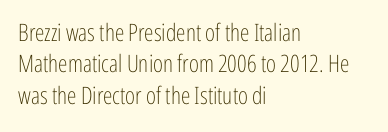
Q: Is the text bold? A: No.
Q: Is the text italic (slanted)? A: No, it is upright.
Q: Is the text underlined? A: No.
Q: How is the paragraph aligned? A: Left-aligned.
Q: Is the spacing between letters normal or unusually wide? A: Normal.
Q: Is the spacing between lines tight, normal or loose? A: Normal.
